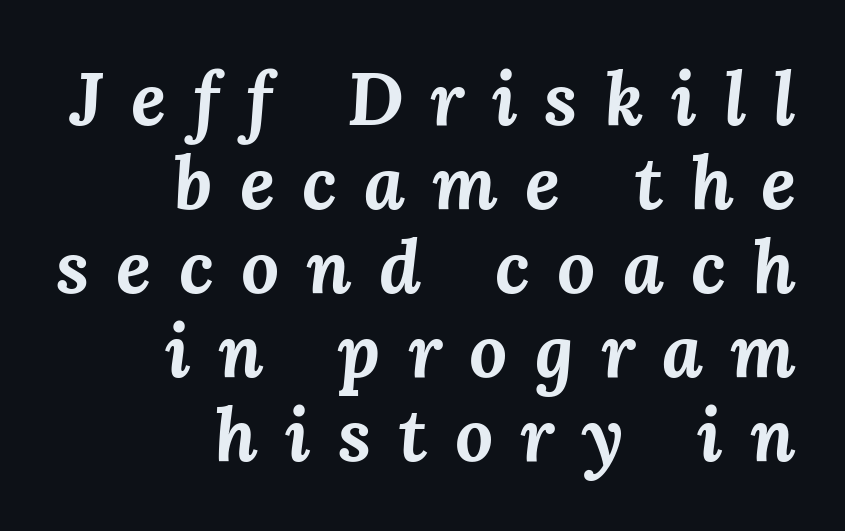
The image shows 75 px bold type, italic (leaning right); set right-aligned, tight line spacing (1.12x), unusually wide letter spacing (+0.36 em), not underlined; medium stroke contrast and a medium x-height.
